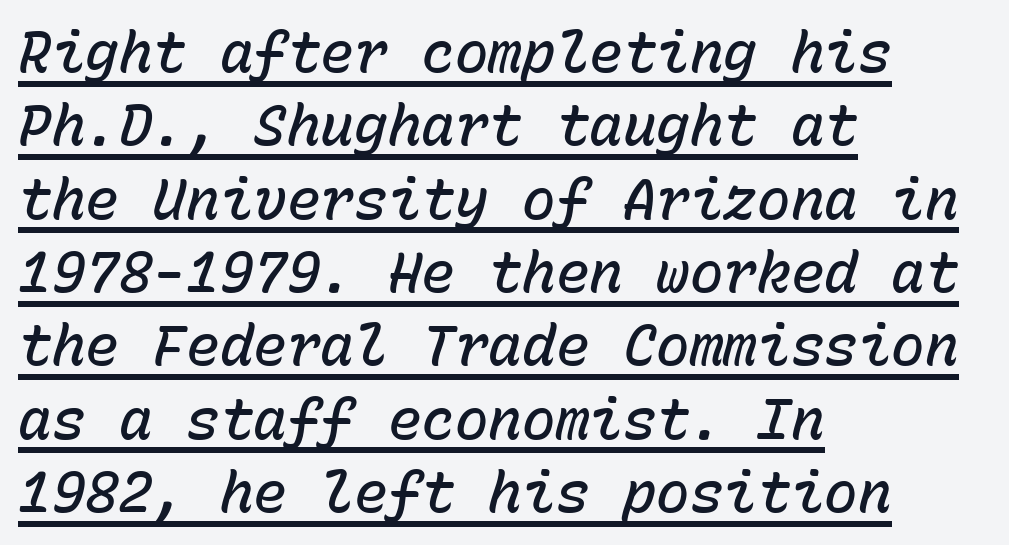
Q: Is the text bold? A: Semi-bold.
Q: Is the text italic (slanted)? A: Yes, it leans right by about 15 degrees.
Q: Is the text underlined? A: Yes.
Q: How is the paragraph aligned? A: Left-aligned.
Q: Is the spacing between letters normal or unusually wide? A: Normal.
Q: Is the spacing between lines tight, normal or loose? A: Normal.
Q: Width (condensed, normal, or wide)? A: Normal.
Q: Stroke contrast? A: Low.
Q: x-height? A: Medium.
Q: Monospaced? A: Yes.
